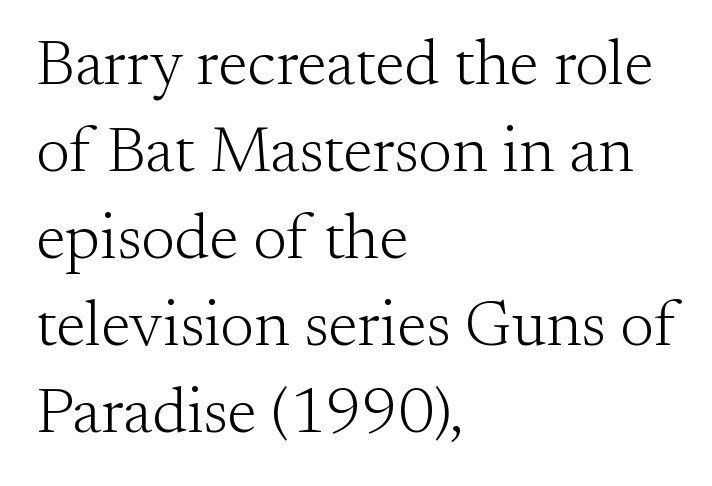
The letters carry serifs — small finishing strokes at the ends of their stems. The typesetting does not lean heavy: it is not bold. The baseline area is clear. Proportional: the letters do not fall into vertical columns. The lines are quadded left.
